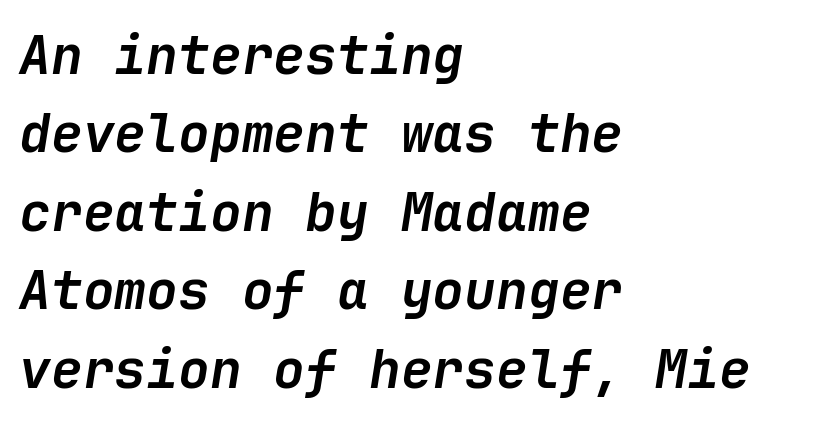
Notice how the stems are inclined rather than vertical — that's the hallmark of italics. Caption: bold face, heavy strokes. The vertical gap from one line to the next is medium. A classic flush-left, rag-right setting is used for this passage. Spacing between characters is what you'd get straight out of the box. Check under the words: just untouched page.
